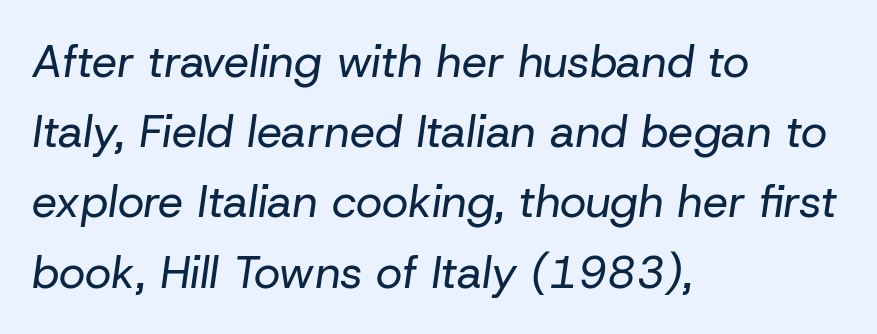
{"italic": "yes", "lean": "right", "slant_degrees": 8, "bold": "no", "weight": "regular", "width": "normal", "stroke_contrast": "low", "x_height": "medium", "monospaced": "no", "underline": "no", "align": "left", "line_spacing": "normal", "line_spacing_ratio": 1.56, "letter_spacing": "normal", "letter_spacing_em": 0.0, "glyph_px": 45}
